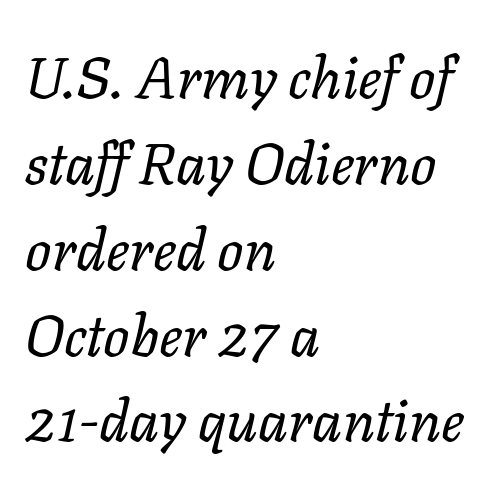
{"italic": "yes", "lean": "right", "slant_degrees": 11, "bold": "no", "weight": "regular", "width": "normal", "stroke_contrast": "low", "x_height": "medium", "monospaced": "no", "underline": "no", "align": "left", "line_spacing": "normal", "line_spacing_ratio": 1.48, "letter_spacing": "normal", "letter_spacing_em": 0.0, "glyph_px": 58}
